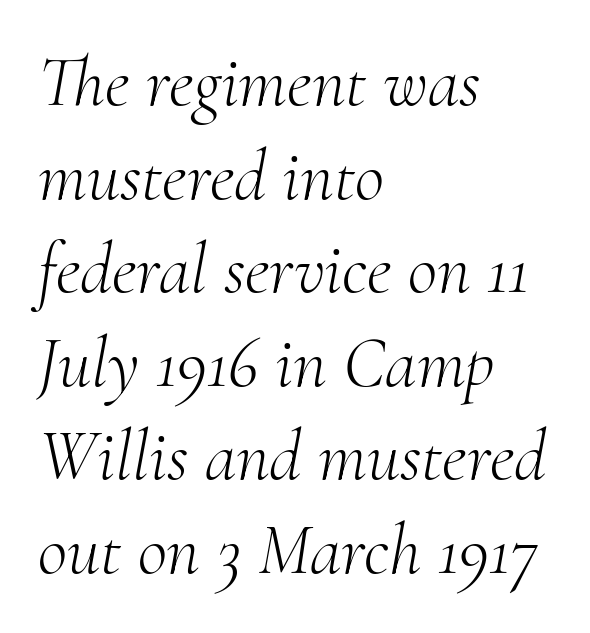
Each letter keeps its own natural width here, so spacing adapts to shape. Vertical stems look standard width or narrower in stroke. Looking at the ascenders, they clearly lean. The strip under each line holds only bare page. Inter-character spacing is left at the font's built-in metrics. This rendering uses left alignment, leaving the right contour irregular.
